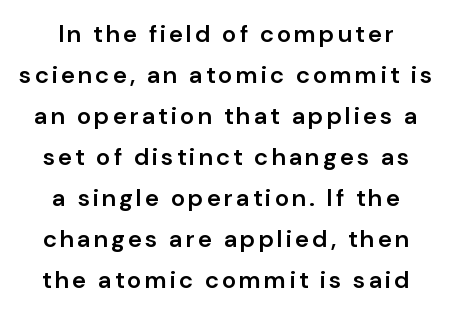
The baseline area is clear. Layout note: lines centered. The axis of the letterforms is exactly vertical. This is moderately heavy type, rendered in semibold.
